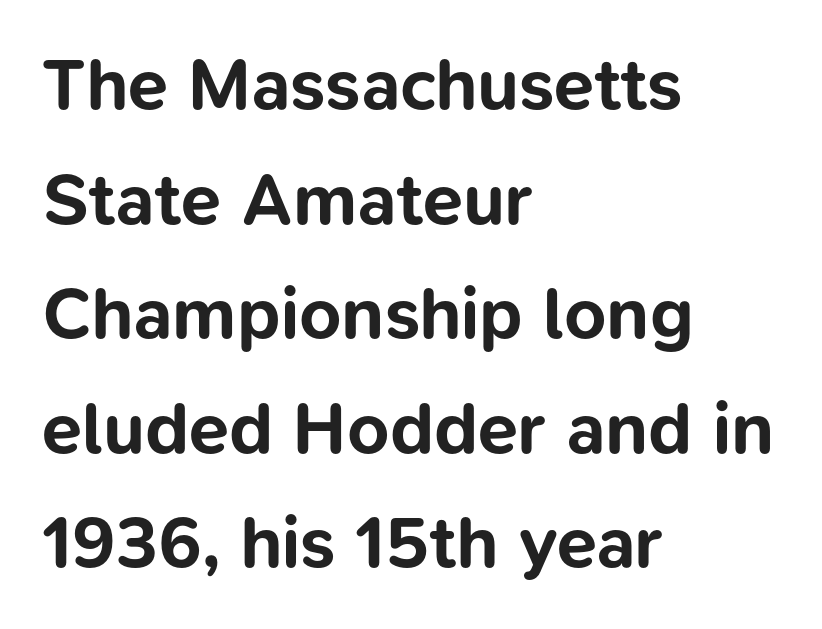
The image shows 73 px bold sans-serif type, upright; set left-aligned, normal line spacing (1.57x), normal letter spacing, not underlined; low stroke contrast and a medium x-height.
